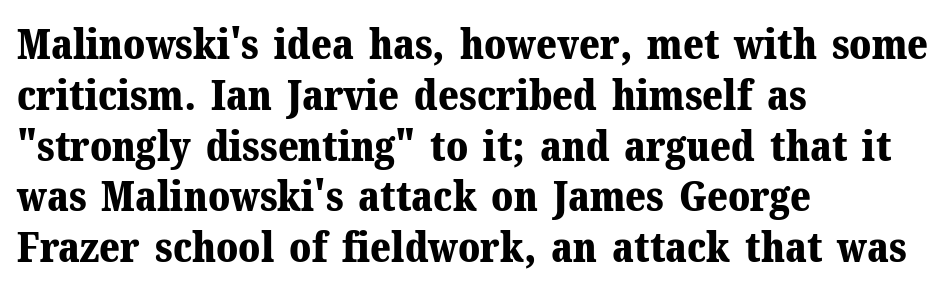
{"serif": "yes", "italic": "no", "bold": "yes", "weight": "bold", "width": "normal", "stroke_contrast": "medium", "x_height": "medium", "monospaced": "no", "underline": "no", "align": "left", "line_spacing_ratio": 1.21, "letter_spacing": "normal", "letter_spacing_em": 0.0, "glyph_px": 42}
